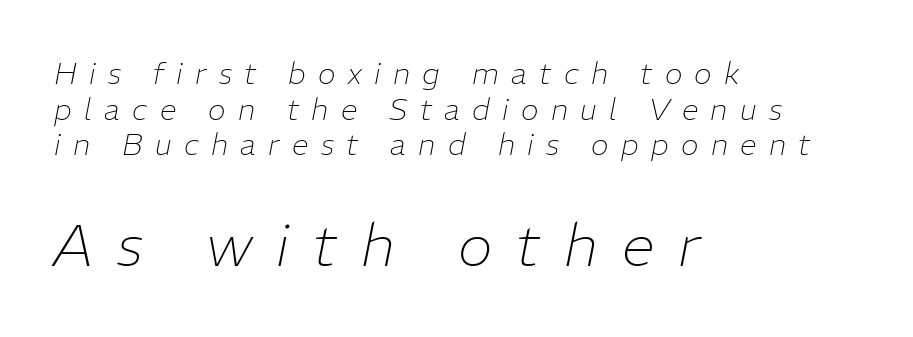
{"italic": "yes", "lean": "right", "slant_degrees": 11, "bold": "no", "weight": "thin", "width": "normal", "stroke_contrast": "low", "x_height": "medium", "monospaced": "no", "underline": "no", "align": "left", "line_spacing_ratio": 1.19, "letter_spacing": "wide", "letter_spacing_em": 0.41, "larger_block": "second", "size_ratio": 1.97, "glyph_px": 59}
